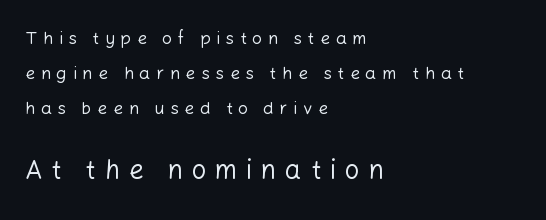
The image shows 26 px text type, upright; set left-aligned, loose line spacing (2.05x), unusually wide letter spacing (+0.34 em), not underlined; the second (bottom) block is 1.53x larger.
